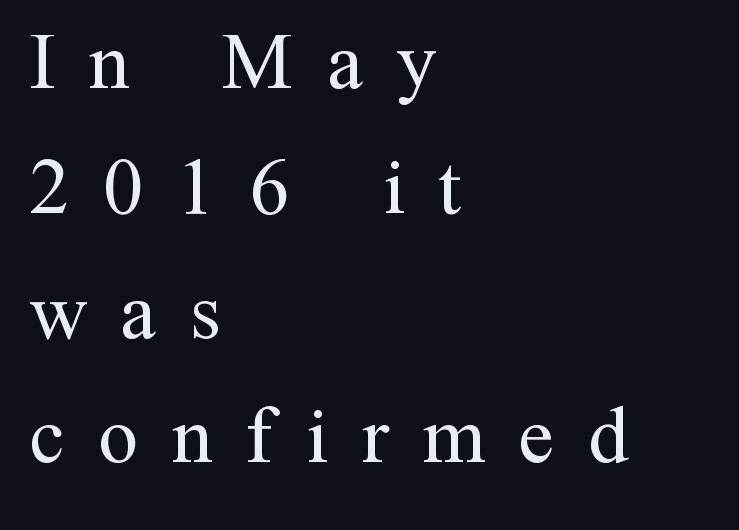
{"serif": "yes", "italic": "no", "bold": "no", "weight": "regular", "width": "normal", "stroke_contrast": "medium", "x_height": "medium", "monospaced": "no", "underline": "no", "align": "left", "line_spacing": "normal", "line_spacing_ratio": 1.56, "letter_spacing": "wide", "letter_spacing_em": 0.42, "glyph_px": 80}
